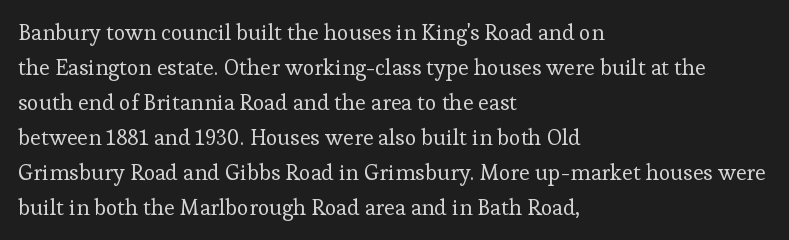
{"italic": "no", "bold": "no", "underline": "no", "align": "left", "line_spacing": "normal", "line_spacing_ratio": 1.59, "letter_spacing": "normal", "letter_spacing_em": 0.0, "glyph_px": 22}
